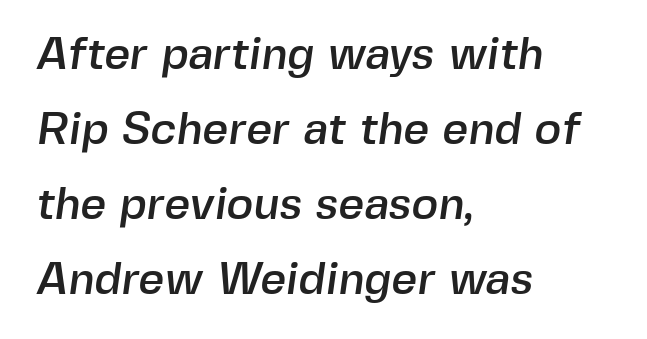
The passage shown stacks its lines at a standard gap. Just letters on the line, the space beneath them empty. One-word summary of the alignment: left. The text was rendered using a sans face with plain stroke endings. Is this a fixed-width face? No — the glyphs have proportional, varying widths. Does extra space separate the letters? No, they use regular spacing.
